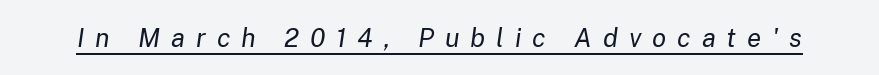
Q: Is the text bold? A: No.
Q: Is the text italic (slanted)? A: Yes, it leans right by about 8 degrees.
Q: Is the text underlined? A: Yes.
Q: Is the spacing between letters normal or unusually wide? A: Unusually wide.
